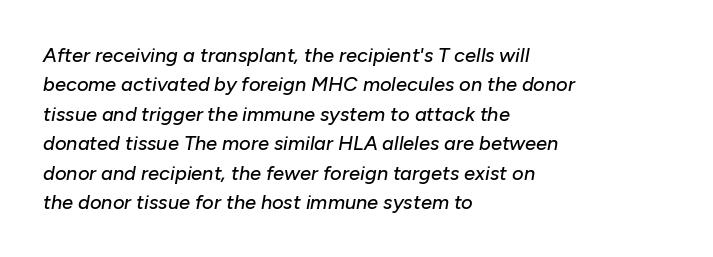
Q: Is the text italic (slanted)? A: Yes, it leans right by about 10 degrees.
Q: Is the text underlined? A: No.
Q: How is the paragraph aligned? A: Left-aligned.
Q: Is the spacing between letters normal or unusually wide? A: Normal.
Q: Is the spacing between lines tight, normal or loose? A: Normal.
